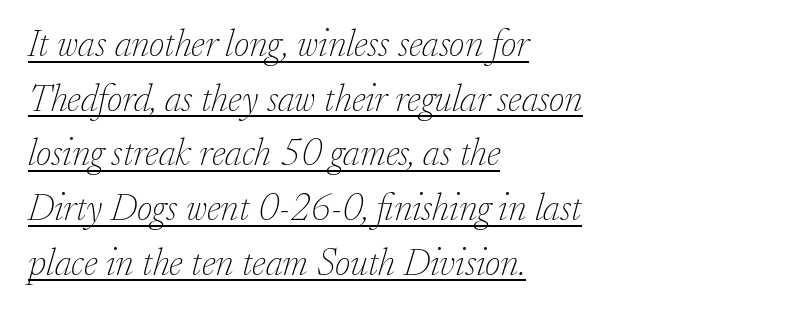
The image shows 38 px thin serif type, italic (leaning right); set left-aligned, normal line spacing (1.44x), normal letter spacing, underlined; low stroke contrast and a small x-height.
